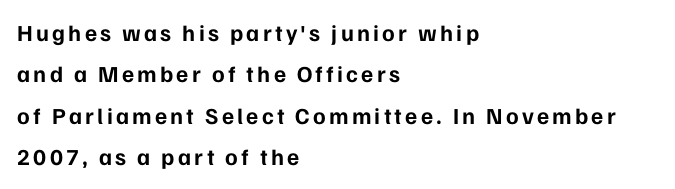
{"italic": "no", "bold": "yes", "underline": "no", "align": "left", "line_spacing_ratio": 1.8, "glyph_px": 23}
